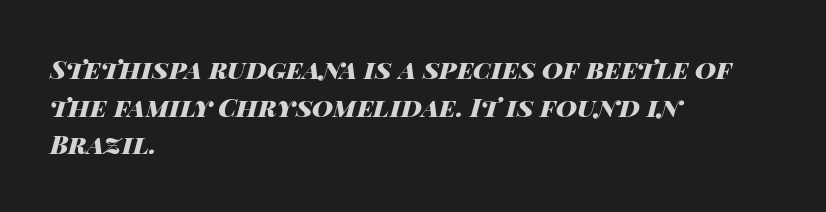
Would a proofreader flag this as italicized? Yes. What weight is shown? A full bold with thick strokes. Default kerning and tracking; the words read as compact shapes. Notice how the passage keeps a crisp vertical edge on the left only. The strip under each line holds only bare page.
